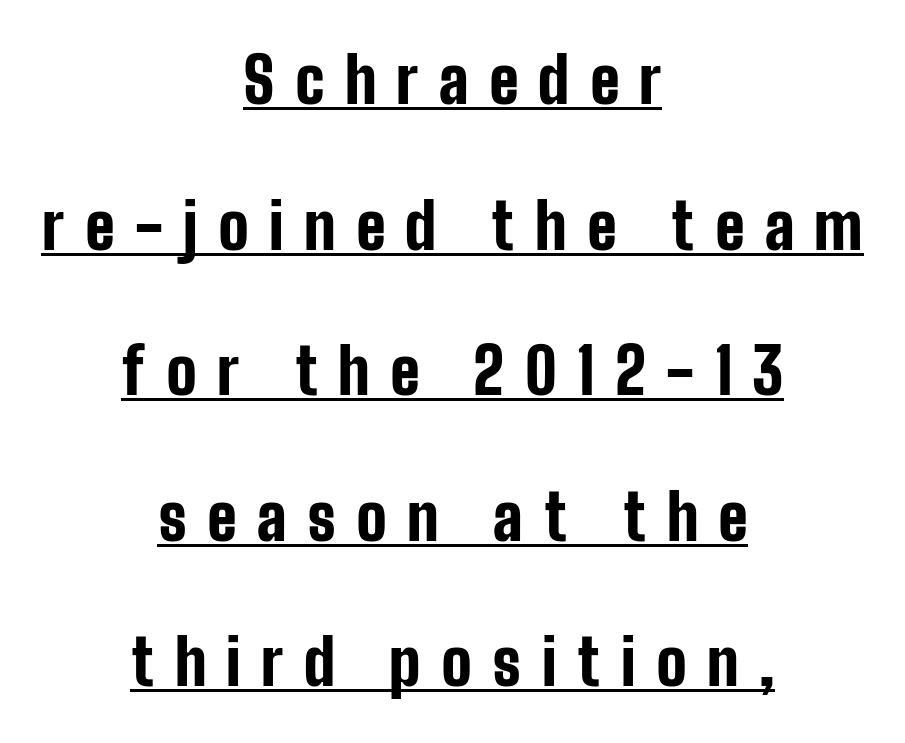
The image shows 63 px bold, condensed sans-serif type, upright; set centered, loose line spacing (2.31x), unusually wide letter spacing (+0.32 em), underlined; low stroke contrast and a medium x-height.
